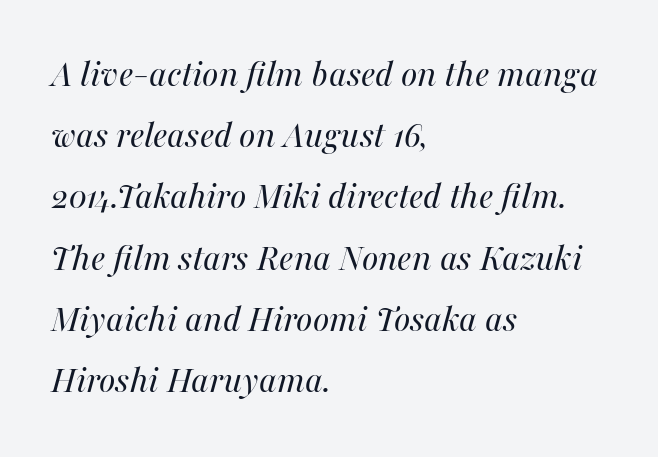
The image shows 39 px regular-weight type, italic (leaning right); set left-aligned, normal line spacing (1.57x), normal letter spacing, not underlined; medium stroke contrast and a medium x-height.
